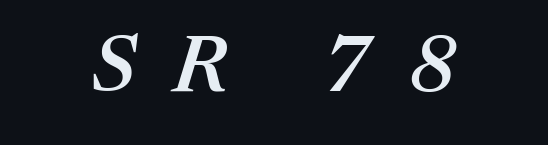
{"italic": "yes", "lean": "right", "slant_degrees": 17, "bold": "semi", "weight": "semibold", "width": "normal", "stroke_contrast": "medium", "x_height": "medium", "monospaced": "no", "underline": "no", "letter_spacing": "wide", "letter_spacing_em": 0.46, "glyph_px": 80}
